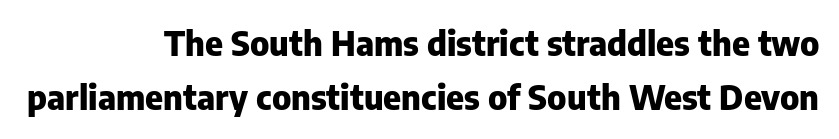
Quick note: underline off. Its strokes are broad and dark, the hallmark of bold type. Students, observe: this is what conventionally led text looks like. Is this a fixed-width face? No — the glyphs have proportional, varying widths. The letters stand upright; this is a roman face.
